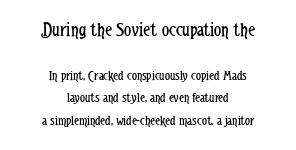
The image shows 20 px text type, upright; set centered, normal line spacing (1.6x), normal letter spacing, not underlined; the first (top) block is 1.43x larger.
